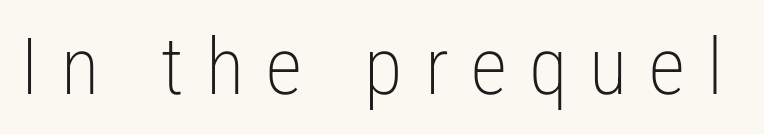
The image shows 79 px light, condensed sans-serif type, upright; set unusually wide letter spacing (+0.28 em), not underlined; low stroke contrast and a medium x-height.
